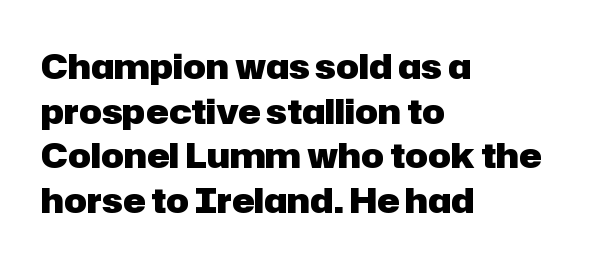
The image shows 34 px heavy sans-serif type, upright; set left-aligned, normal line spacing (1.31x), normal letter spacing, not underlined; low stroke contrast and a medium x-height.
